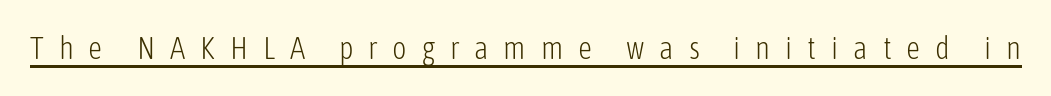
Substantial extra tracking has been applied to these lines. You can see a thin bar hugging the bottom of the glyphs. Varying glyph widths throughout — classic text-font behaviour. Stroke thickness stays within the range of a standard reading face or lighter.
